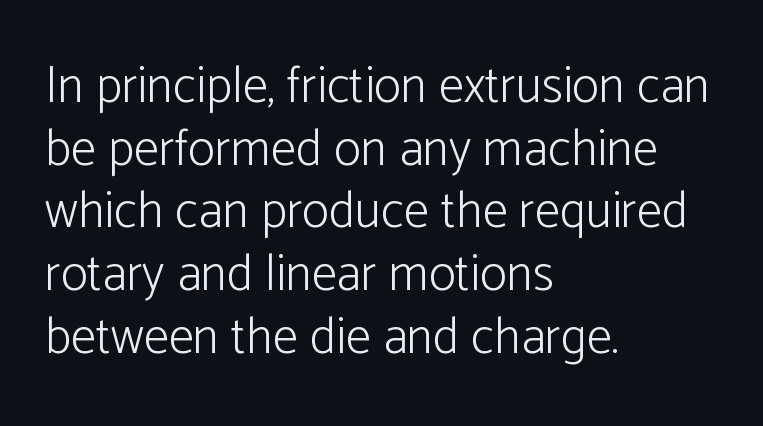
The image shows 51 px light sans-serif type, upright; set left-aligned, line spacing 1.23x, normal letter spacing, not underlined; low stroke contrast and a medium x-height.
